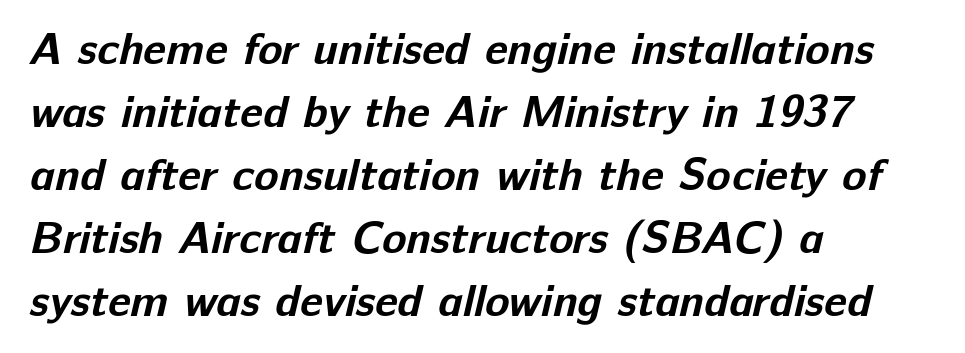
Q: Is the text bold? A: Yes.
Q: Is the typeface a serif or a sans-serif typeface? A: Sans-serif.
Q: Is the text underlined? A: No.
Q: How is the paragraph aligned? A: Left-aligned.
Q: Is the spacing between letters normal or unusually wide? A: Normal.
Q: Is the spacing between lines tight, normal or loose? A: Normal.
Q: Width (condensed, normal, or wide)? A: Normal.
Q: Stroke contrast? A: Low.
Q: x-height? A: Medium.
Q: Monospaced? A: No.
